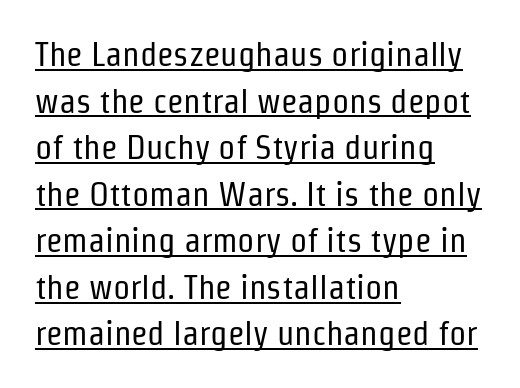
The glyphs are accompanied by a horizontal stroke just below them. Character widths vary here, with narrow letters taking less room than wide ones. Quick note: not italic, upright. Ink coverage per letter is moderate at most.
